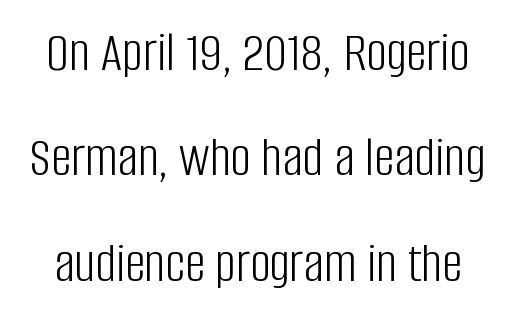
The image shows 57 px light, condensed sans-serif type, upright; set line spacing 1.85x, normal letter spacing, not underlined; low stroke contrast and a large x-height.
